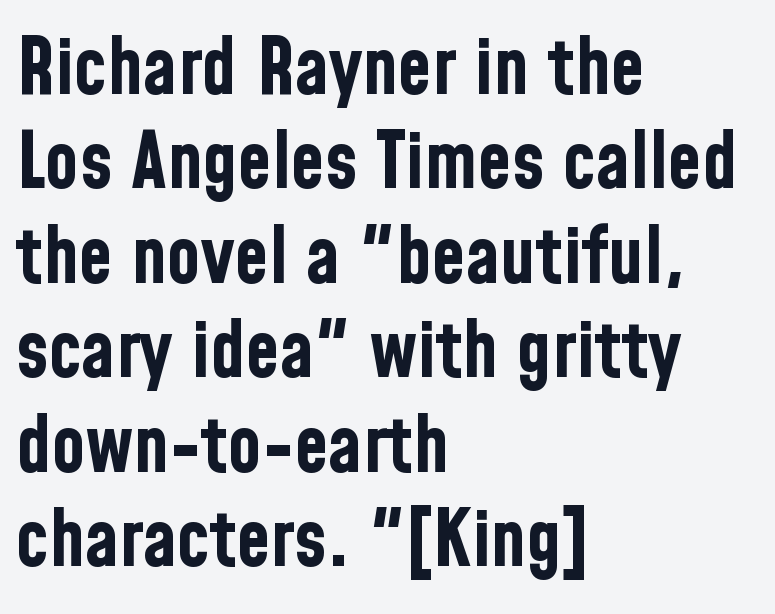
The image shows 78 px bold, condensed sans-serif type, upright; set left-aligned, line spacing 1.21x, normal letter spacing, not underlined; low stroke contrast and a medium x-height.
